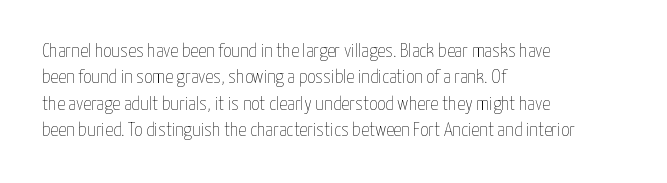
Q: Is the text bold? A: No.
Q: Is the text italic (slanted)? A: No, it is upright.
Q: Is the text underlined? A: No.
Q: How is the paragraph aligned? A: Left-aligned.
Q: Is the spacing between letters normal or unusually wide? A: Normal.
Q: Is the spacing between lines tight, normal or loose? A: Normal.
